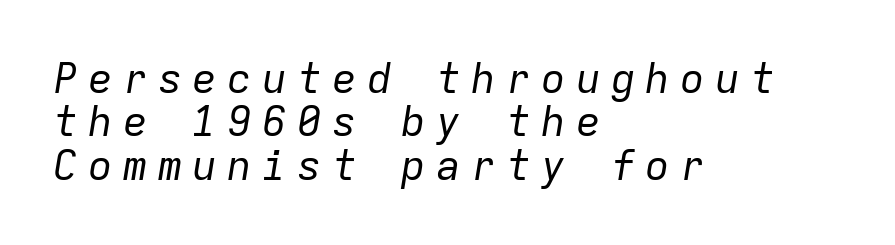
Typeset ragged right — the left edge is the straight one. Has an underline been added? It has not. Does extra space separate the letters? Yes, quite a lot of it. Weight: not bold — regular or lighter. Whoever set this chose condensed vertical rhythm over breathing room.
